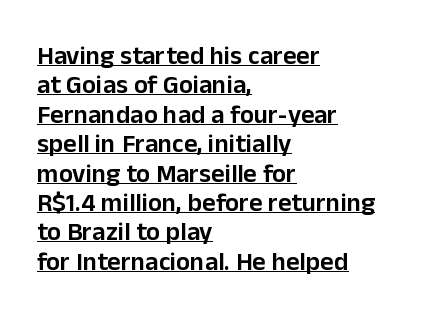
Q: Is the text bold? A: Semi-bold.
Q: Is the text italic (slanted)? A: No, it is upright.
Q: Is the text underlined? A: Yes.
Q: How is the paragraph aligned? A: Left-aligned.
Q: Is the spacing between letters normal or unusually wide? A: Normal.
Q: Is the spacing between lines tight, normal or loose? A: Tight.
